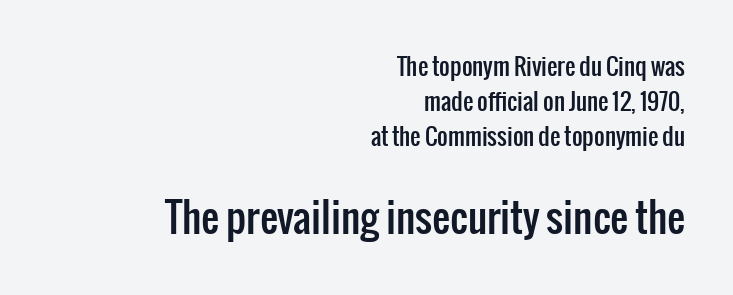
{"serif": "no", "italic": "no", "width": "condensed", "stroke_contrast": "low", "x_height": "medium", "monospaced": "no", "underline": "no", "align": "right", "line_spacing": "normal", "line_spacing_ratio": 1.53, "letter_spacing": "normal", "letter_spacing_em": 0.0, "larger_block": "second", "size_ratio": 1.74, "glyph_px": 40}
